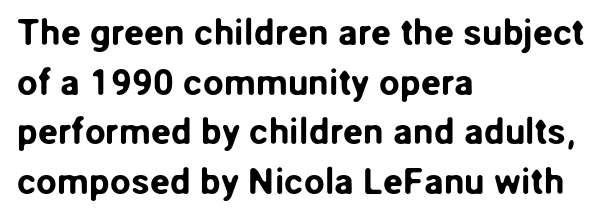
Examine the stroke ends and you'll find no serifs. Caption: standard tracking, unaltered. The ragged edge is on the right, which tells us the setting is flush left. Is there any slant? The stems are plumb. Regarding leading, the lines here are spaced in the standard way.
